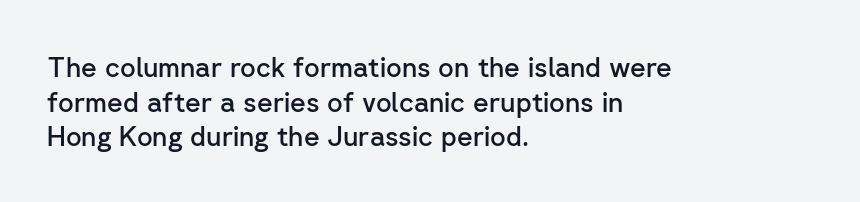
The image shows 27 px text type, upright; set left-aligned, normal line spacing (1.28x), normal letter spacing, not underlined.
